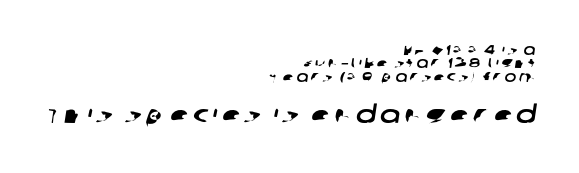
Compared with a flush-left layout, this one pins lines to the opposite, right side. Visually, the bottom section dominates because its glyphs are scaled up. This rendering features lettering with no underline. Students, observe: this is what under-led, compact text looks like.
